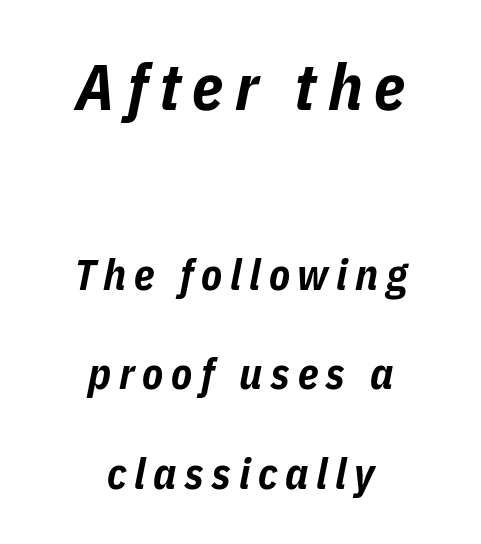
The image shows 65 px bold, condensed type, italic (leaning right); set centered, loose line spacing (2.31x), not underlined; the first (top) block is 1.51x larger; low stroke contrast and a medium x-height.
